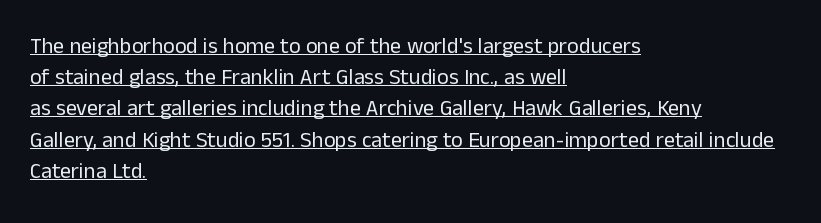
{"italic": "no", "bold": "no", "underline": "yes", "align": "left", "line_spacing": "normal", "line_spacing_ratio": 1.42, "letter_spacing": "normal", "letter_spacing_em": 0.0, "glyph_px": 22}
